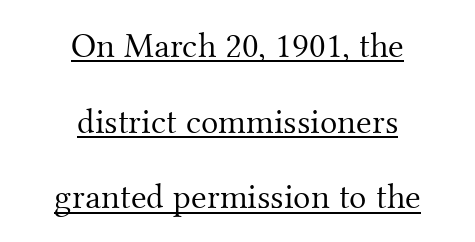
{"serif": "yes", "italic": "no", "bold": "no", "weight": "light", "width": "normal", "stroke_contrast": "medium", "x_height": "small", "monospaced": "no", "underline": "yes", "align": "center", "line_spacing": "loose", "line_spacing_ratio": 2.1, "letter_spacing": "normal", "letter_spacing_em": 0.0, "glyph_px": 36}
